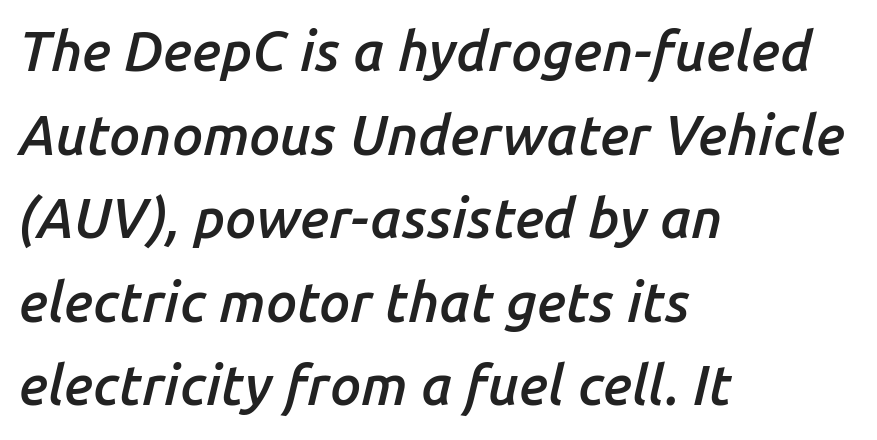
Q: Is the text bold? A: Semi-bold.
Q: Is the text italic (slanted)? A: Yes, it leans right by about 14 degrees.
Q: Is the text underlined? A: No.
Q: How is the paragraph aligned? A: Left-aligned.
Q: Is the spacing between letters normal or unusually wide? A: Normal.
Q: Is the spacing between lines tight, normal or loose? A: Normal.
Q: Width (condensed, normal, or wide)? A: Normal.
Q: Stroke contrast? A: Low.
Q: x-height? A: Medium.
Q: Monospaced? A: No.
